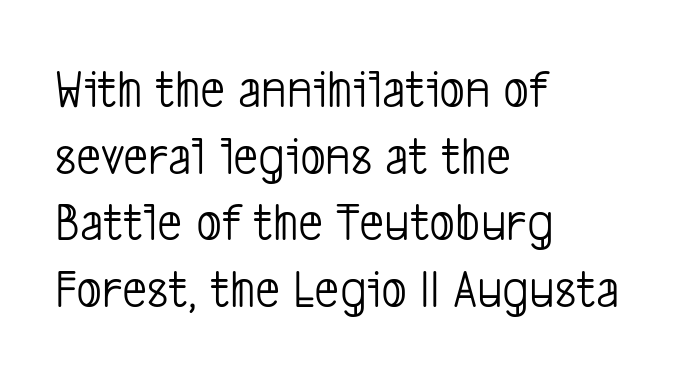
{"serif": "no", "bold": "no", "weight": "light", "width": "condensed", "stroke_contrast": "low", "x_height": "medium", "monospaced": "no", "underline": "no", "align": "left", "line_spacing_ratio": 1.21, "letter_spacing": "normal", "letter_spacing_em": 0.0, "glyph_px": 55}
